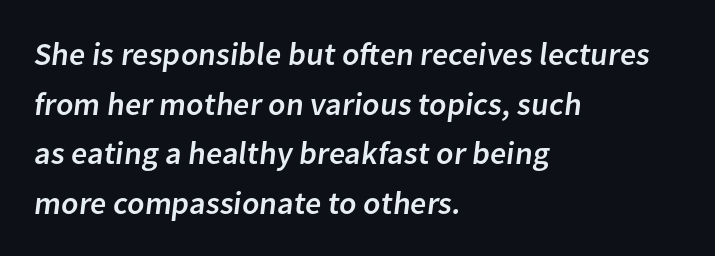
Q: Is the typeface a serif or a sans-serif typeface? A: Sans-serif.
Q: Is the text underlined? A: No.
Q: How is the paragraph aligned? A: Left-aligned.
Q: Is the spacing between letters normal or unusually wide? A: Normal.
Q: Is the spacing between lines tight, normal or loose? A: Normal.
Q: Width (condensed, normal, or wide)? A: Normal.
Q: Stroke contrast? A: Low.
Q: x-height? A: Medium.
Q: Monospaced? A: No.
